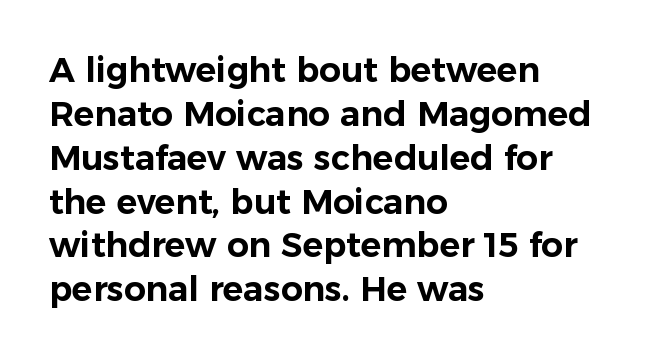
{"serif": "no", "italic": "no", "width": "normal", "stroke_contrast": "low", "x_height": "medium", "monospaced": "no", "underline": "no", "align": "left", "line_spacing": "normal", "line_spacing_ratio": 1.29, "letter_spacing": "normal", "letter_spacing_em": 0.0, "glyph_px": 34}
